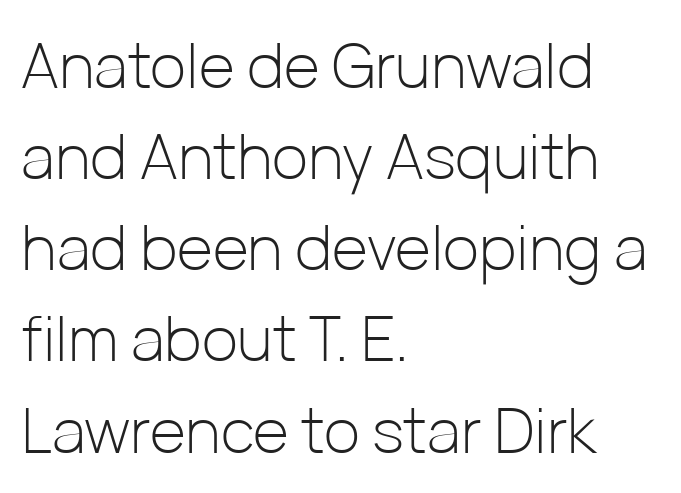
Q: Is the text bold? A: No.
Q: Is the text italic (slanted)? A: No, it is upright.
Q: Is the typeface a serif or a sans-serif typeface? A: Sans-serif.
Q: Is the text underlined? A: No.
Q: How is the paragraph aligned? A: Left-aligned.
Q: Is the spacing between letters normal or unusually wide? A: Normal.
Q: Is the spacing between lines tight, normal or loose? A: Normal.
Q: Width (condensed, normal, or wide)? A: Normal.
Q: Stroke contrast? A: Low.
Q: x-height? A: Medium.
Q: Monospaced? A: No.
